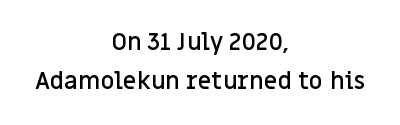
The image shows 24 px text type, upright; set centered, normal line spacing (1.63x), normal letter spacing, not underlined.
